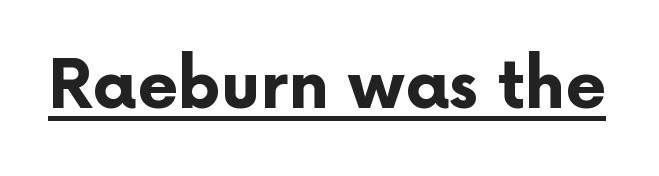
Q: Is the text bold? A: Yes.
Q: Is the text italic (slanted)? A: No, it is upright.
Q: Is the typeface a serif or a sans-serif typeface? A: Sans-serif.
Q: Is the text underlined? A: Yes.
Q: Is the spacing between letters normal or unusually wide? A: Normal.
Q: Width (condensed, normal, or wide)? A: Normal.
Q: Stroke contrast? A: Low.
Q: x-height? A: Medium.
Q: Monospaced? A: No.
